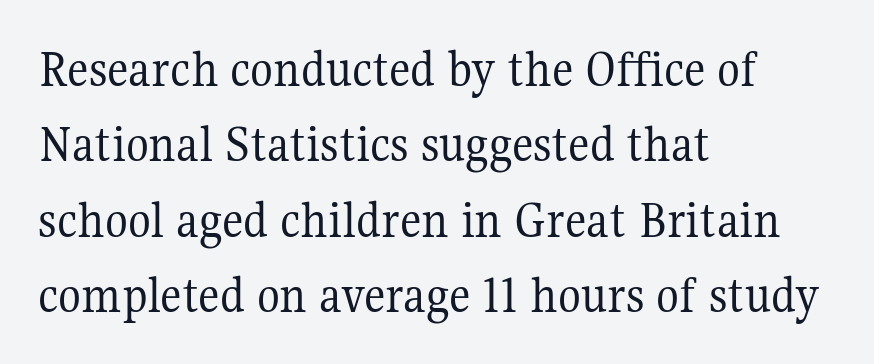
The image shows 53 px regular-weight serif type, upright; set left-aligned, normal line spacing (1.42x), normal letter spacing, not underlined; medium stroke contrast and a medium x-height.
